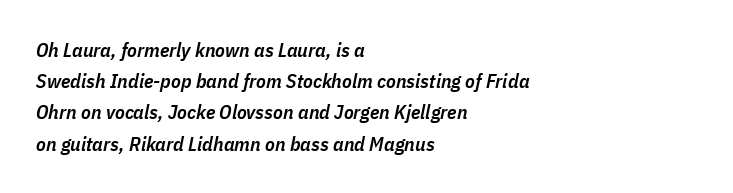
Check under the words: just untouched page. Style check: oblique. The glyphs have the mass of a demibold cut, below bold. The passage is arranged the way most books set body copy — flush left. Tracking value appears to be zero — textbook default spacing. Regular leading.
